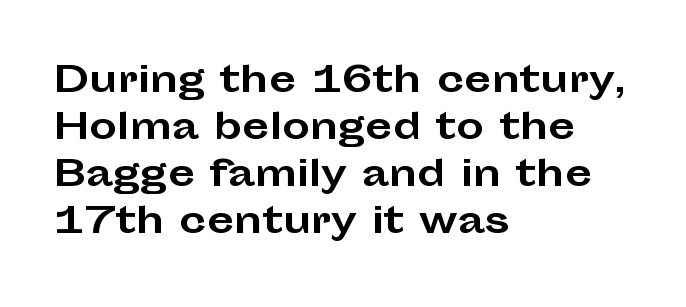
The image shows 35 px bold, wide sans-serif type, upright; set left-aligned, normal line spacing (1.34x), normal letter spacing, not underlined; low stroke contrast and a medium x-height.
